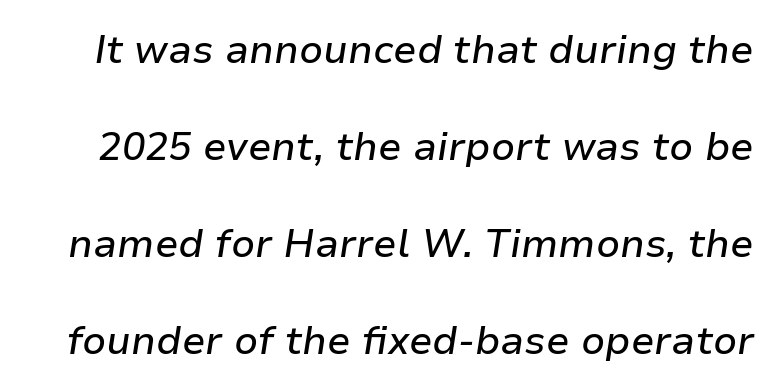
Q: Is the text italic (slanted)? A: Yes, it leans right by about 9 degrees.
Q: Is the text underlined? A: No.
Q: Is the spacing between letters normal or unusually wide? A: Normal.
Q: Is the spacing between lines tight, normal or loose? A: Loose.
Q: Width (condensed, normal, or wide)? A: Normal.
Q: Stroke contrast? A: Low.
Q: x-height? A: Medium.
Q: Monospaced? A: No.
